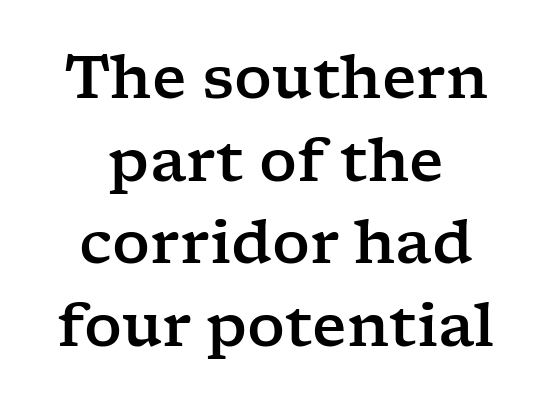
Honestly, the letter spacing is just normal — you wouldn't notice it. Neither beginnings nor endings align; midpoints do. Character widths vary here, with narrow letters taking less room than wide ones. Posture: vertical. The line-height multiplier appears to be the usual default. Has an underline been added? It has not.
